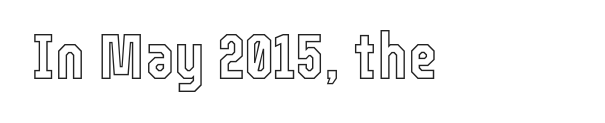
Q: Is the text italic (slanted)? A: No, it is upright.
Q: Is the text underlined? A: No.
Q: How is the paragraph aligned? A: Left-aligned.
Q: Is the spacing between letters normal or unusually wide? A: Normal.
Q: Width (condensed, normal, or wide)? A: Condensed.
Q: x-height? A: Medium.
Q: Monospaced? A: No.
